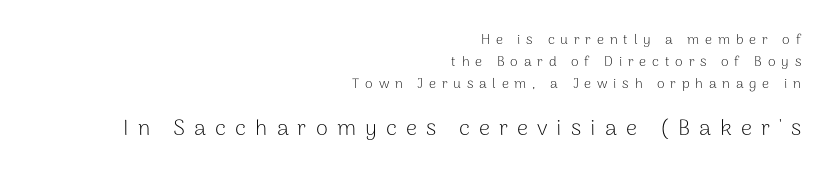
Q: Is the text bold? A: No.
Q: Is the text italic (slanted)? A: No, it is upright.
Q: Is the text underlined? A: No.
Q: How is the paragraph aligned? A: Right-aligned.
Q: Is the spacing between letters normal or unusually wide? A: Unusually wide.
Q: Is the spacing between lines tight, normal or loose? A: Normal.
Q: Which block of text is set in a larger size, the first (top) or the second (bottom)? A: The second (bottom) one.
